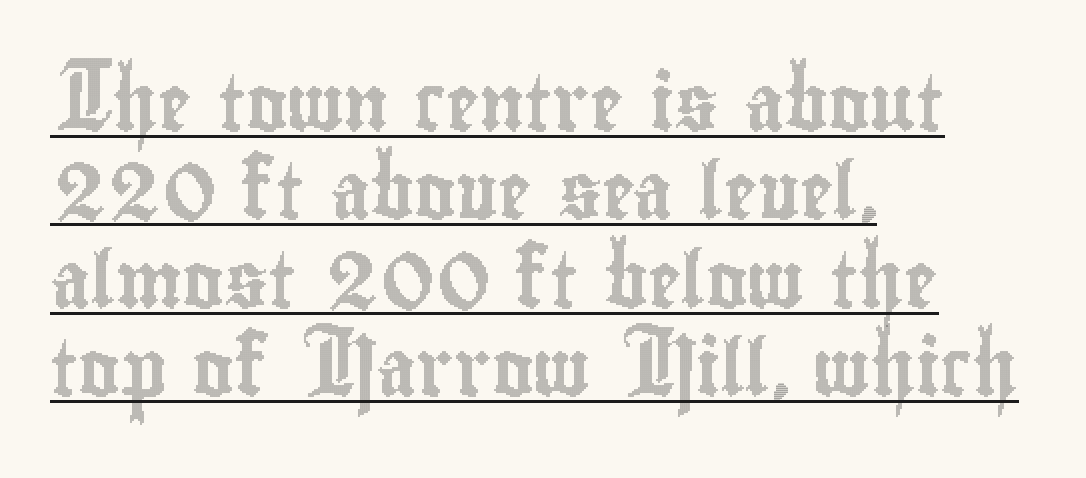
{"italic": "no", "width": "condensed", "x_height": "small", "monospaced": "no", "underline": "yes", "align": "left", "line_spacing": "normal", "line_spacing_ratio": 1.58, "letter_spacing": "normal", "letter_spacing_em": 0.0, "glyph_px": 56}
